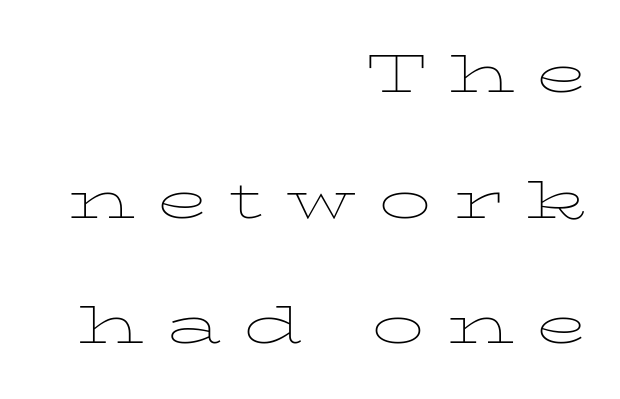
The image shows 53 px thin, wide serif type, upright; set right-aligned, loose line spacing (2.37x), unusually wide letter spacing (+0.4 em), not underlined; low stroke contrast and a medium x-height.
